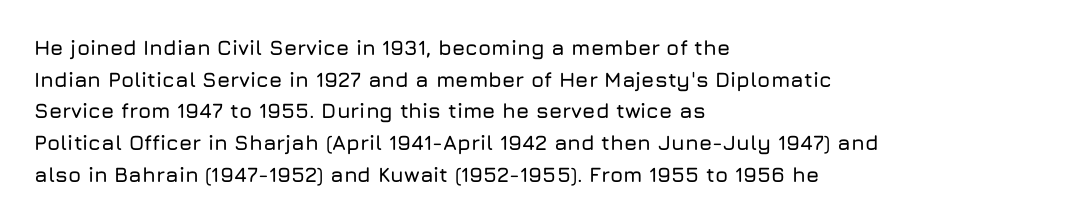
The image shows 21 px text type, upright; set left-aligned, normal line spacing (1.51x), normal letter spacing, not underlined.
